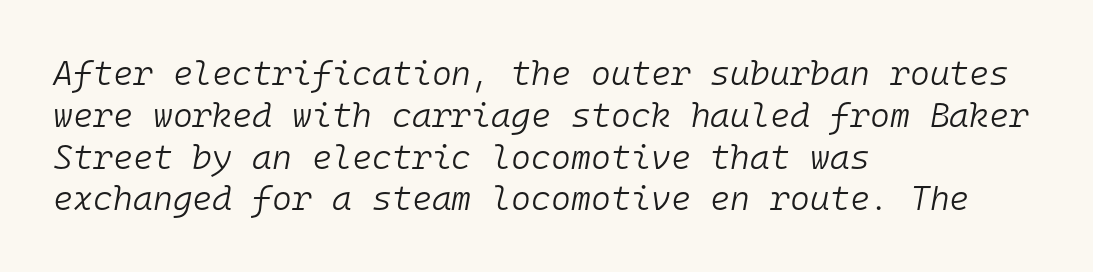
{"italic": "yes", "lean": "right", "slant_degrees": 10, "bold": "no", "weight": "light", "width": "normal", "stroke_contrast": "low", "x_height": "medium", "monospaced": "yes", "underline": "no", "align": "left", "line_spacing_ratio": 1.23, "letter_spacing": "normal", "letter_spacing_em": 0.0, "glyph_px": 34}
